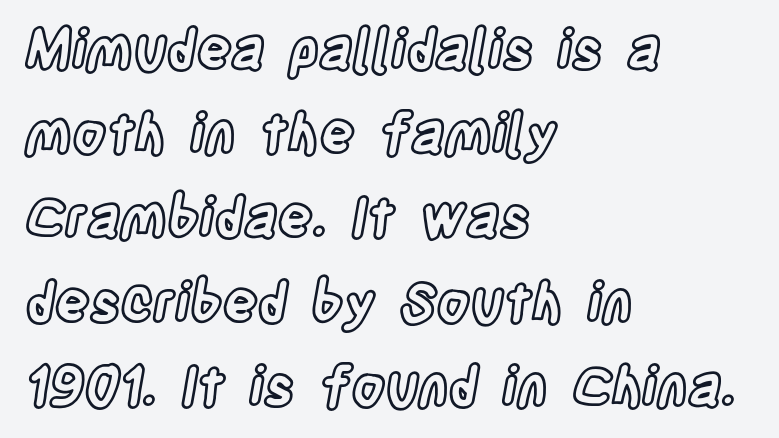
Q: Is the text italic (slanted)? A: Yes.
Q: Is the text underlined? A: No.
Q: How is the paragraph aligned? A: Left-aligned.
Q: Is the spacing between letters normal or unusually wide? A: Normal.
Q: Is the spacing between lines tight, normal or loose? A: Normal.
Q: Width (condensed, normal, or wide)? A: Condensed.
Q: x-height? A: Large.
Q: Monospaced? A: No.
